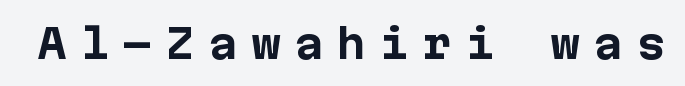
Q: Is the text bold? A: Yes.
Q: Is the text italic (slanted)? A: No, it is upright.
Q: Is the typeface a serif or a sans-serif typeface? A: Sans-serif.
Q: Is the text underlined? A: No.
Q: Is the spacing between letters normal or unusually wide? A: Unusually wide.
Q: Width (condensed, normal, or wide)? A: Normal.
Q: Stroke contrast? A: Low.
Q: x-height? A: Medium.
Q: Monospaced? A: Yes.
